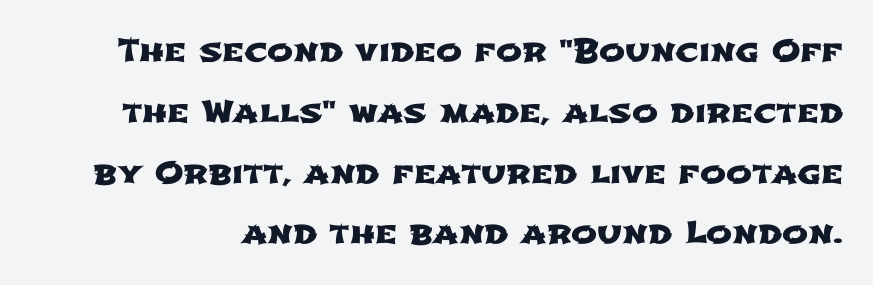
Q: Is the typeface a serif or a sans-serif typeface? A: Sans-serif.
Q: Is the text underlined? A: No.
Q: Is the spacing between letters normal or unusually wide? A: Normal.
Q: Is the spacing between lines tight, normal or loose? A: Loose.
Q: Width (condensed, normal, or wide)? A: Wide.
Q: Stroke contrast? A: Low.
Q: x-height? A: Medium.
Q: Monospaced? A: No.
